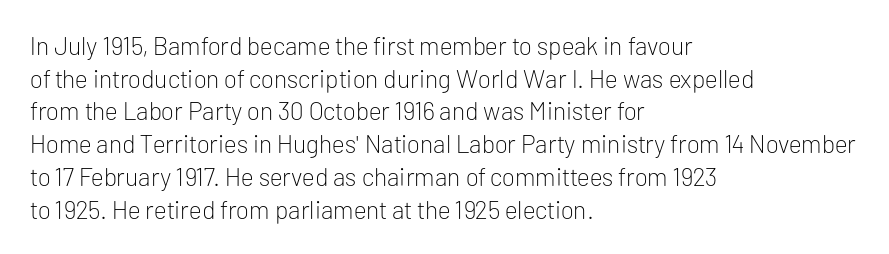
Q: Is the text bold? A: No.
Q: Is the text italic (slanted)? A: No, it is upright.
Q: Is the text underlined? A: No.
Q: How is the paragraph aligned? A: Left-aligned.
Q: Is the spacing between letters normal or unusually wide? A: Normal.
Q: Is the spacing between lines tight, normal or loose? A: Normal.
